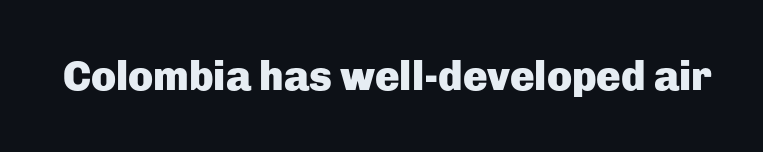
Is this a fixed-width face? No — the glyphs have proportional, varying widths. The type sits square on the baseline with zero lean. Nope, no serifs anywhere on these letters. Observe the ordinary spacing: letters are neighbours, not strangers. The area under the type is left untouched.
